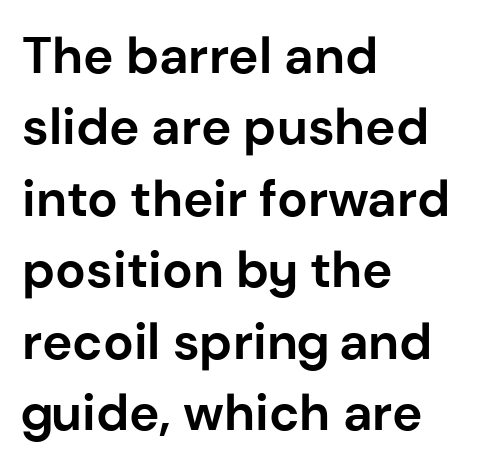
Q: Is the text bold? A: Yes.
Q: Is the text italic (slanted)? A: No, it is upright.
Q: Is the typeface a serif or a sans-serif typeface? A: Sans-serif.
Q: Is the text underlined? A: No.
Q: How is the paragraph aligned? A: Left-aligned.
Q: Is the spacing between letters normal or unusually wide? A: Normal.
Q: Is the spacing between lines tight, normal or loose? A: Normal.
Q: Width (condensed, normal, or wide)? A: Normal.
Q: Stroke contrast? A: Low.
Q: x-height? A: Medium.
Q: Monospaced? A: No.
